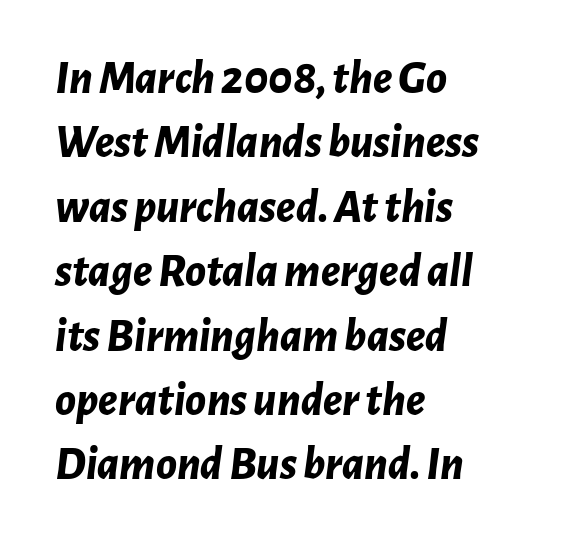
The image shows 47 px bold type, italic (leaning right); set left-aligned, normal line spacing (1.37x), normal letter spacing, not underlined; low stroke contrast and a medium x-height.
